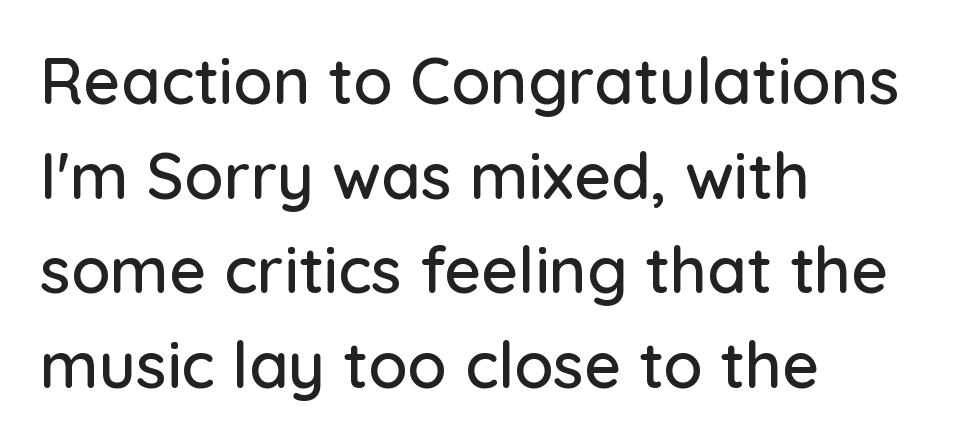
Q: Is the text italic (slanted)? A: No, it is upright.
Q: Is the typeface a serif or a sans-serif typeface? A: Sans-serif.
Q: Is the text underlined? A: No.
Q: How is the paragraph aligned? A: Left-aligned.
Q: Is the spacing between letters normal or unusually wide? A: Normal.
Q: Is the spacing between lines tight, normal or loose? A: Normal.
Q: Width (condensed, normal, or wide)? A: Normal.
Q: Stroke contrast? A: Low.
Q: x-height? A: Medium.
Q: Monospaced? A: No.
